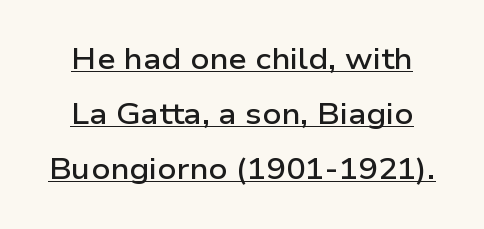
Q: Is the text bold? A: Semi-bold.
Q: Is the text italic (slanted)? A: No, it is upright.
Q: Is the typeface a serif or a sans-serif typeface? A: Sans-serif.
Q: Is the text underlined? A: Yes.
Q: How is the paragraph aligned? A: Centered.
Q: Is the spacing between letters normal or unusually wide? A: Normal.
Q: Width (condensed, normal, or wide)? A: Wide.
Q: Stroke contrast? A: Low.
Q: x-height? A: Medium.
Q: Monospaced? A: No.
